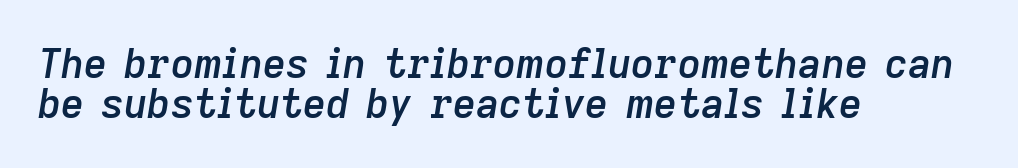
The image shows 40 px semibold type, italic (leaning right); set left-aligned, tight line spacing (1.01x), normal letter spacing, not underlined; low stroke contrast and a medium x-height.
